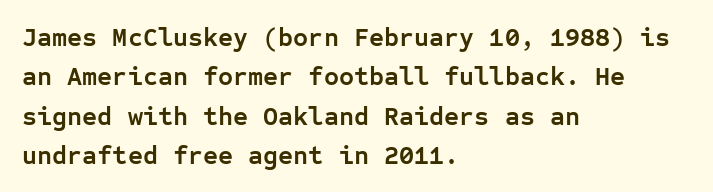
Typeset ragged right — the left edge is the straight one. The passage shown is not underscored anywhere. The lettering stays uniformly vertical, giving the passage a roman look. Short note: letters normally spaced.
